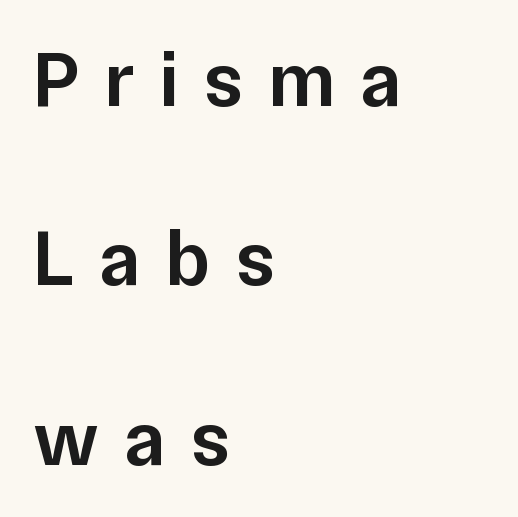
The image shows 79 px semibold sans-serif type, upright; set left-aligned, loose line spacing (2.27x), unusually wide letter spacing (+0.31 em), not underlined; low stroke contrast and a medium x-height.
